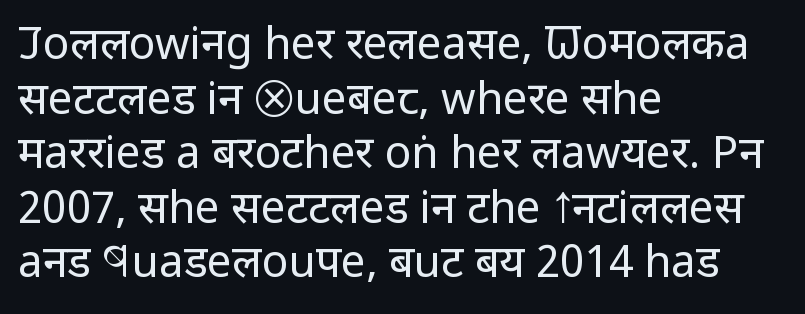
{"serif": "no", "italic": "no", "bold": "no", "weight": "regular", "width": "condensed", "stroke_contrast": "low", "x_height": "large", "monospaced": "no", "underline": "no", "align": "left", "line_spacing_ratio": 1.24, "letter_spacing": "normal", "letter_spacing_em": 0.0, "glyph_px": 44}
